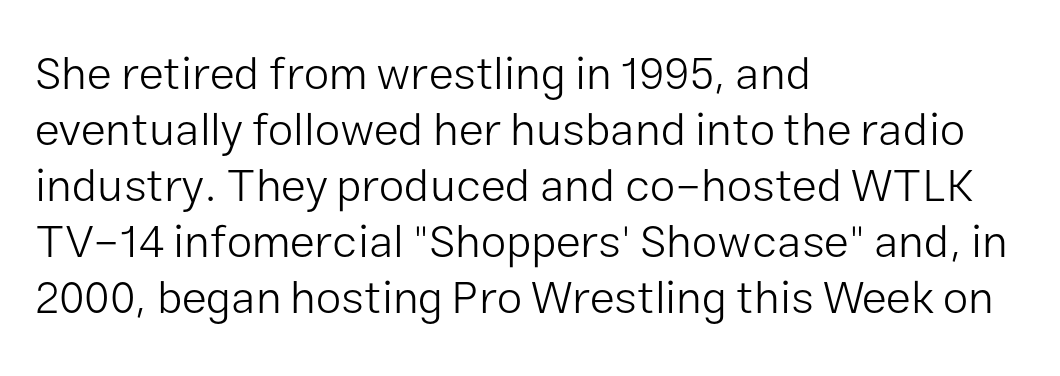
{"serif": "no", "italic": "no", "bold": "no", "weight": "light", "width": "normal", "stroke_contrast": "low", "x_height": "medium", "monospaced": "no", "underline": "no", "align": "left", "line_spacing_ratio": 1.22, "letter_spacing": "normal", "letter_spacing_em": 0.0, "glyph_px": 46}
